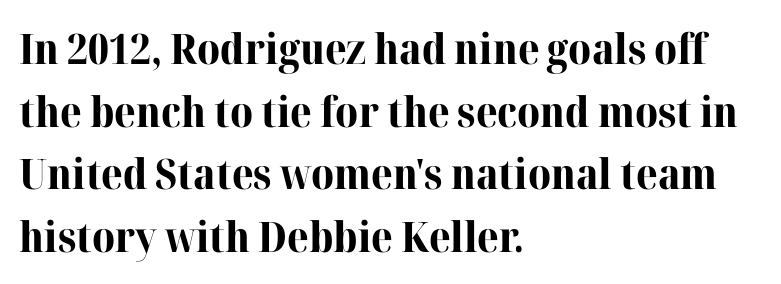
The image shows 42 px bold serif type, upright; set left-aligned, normal line spacing (1.49x), normal letter spacing, not underlined; high stroke contrast and a medium x-height.
